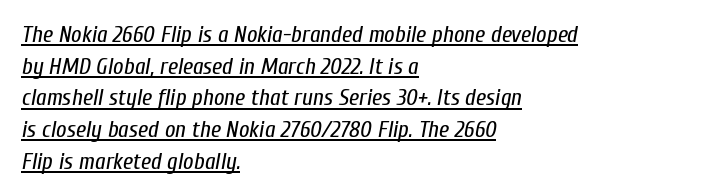
The image shows 23 px text type, italic (leaning right); set left-aligned, normal line spacing (1.38x), normal letter spacing, underlined.
